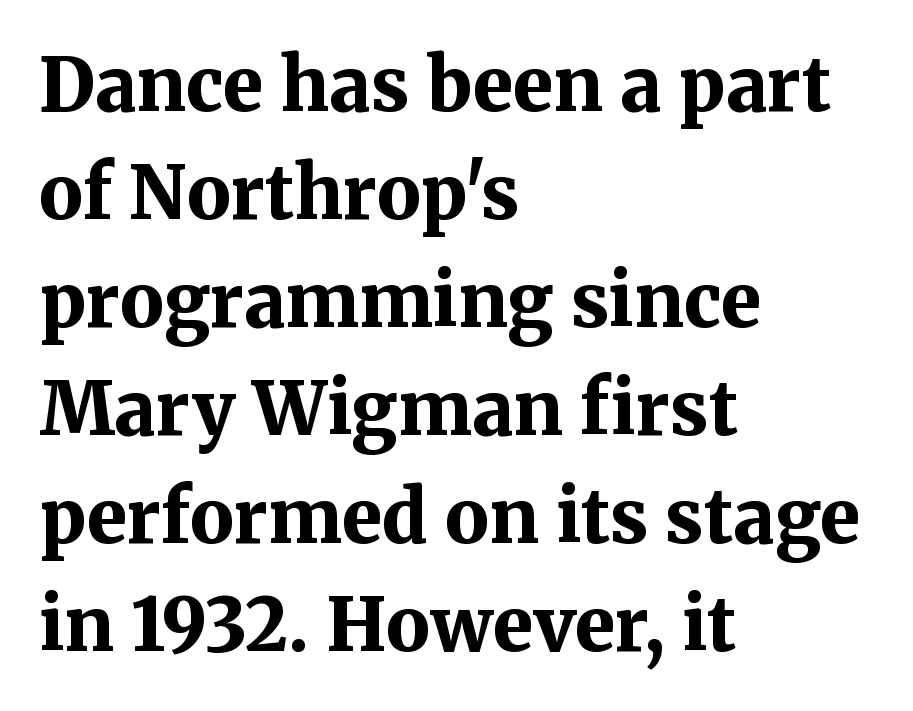
Q: Is the text bold? A: Yes.
Q: Is the text italic (slanted)? A: No, it is upright.
Q: Is the typeface a serif or a sans-serif typeface? A: Serif.
Q: Is the text underlined? A: No.
Q: How is the paragraph aligned? A: Left-aligned.
Q: Is the spacing between letters normal or unusually wide? A: Normal.
Q: Is the spacing between lines tight, normal or loose? A: Normal.
Q: Width (condensed, normal, or wide)? A: Normal.
Q: Stroke contrast? A: Medium.
Q: x-height? A: Medium.
Q: Monospaced? A: No.
